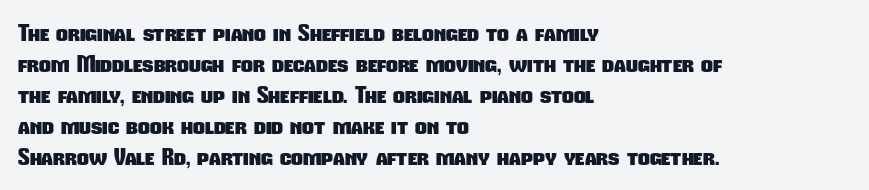
{"bold": "yes", "underline": "no", "align": "left", "line_spacing": "normal", "line_spacing_ratio": 1.35, "letter_spacing": "normal", "letter_spacing_em": 0.0, "glyph_px": 23}
